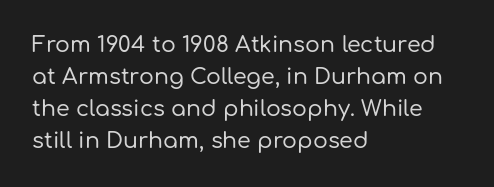
The image shows 22 px text type, upright; set left-aligned, normal line spacing (1.46x), normal letter spacing, not underlined.
